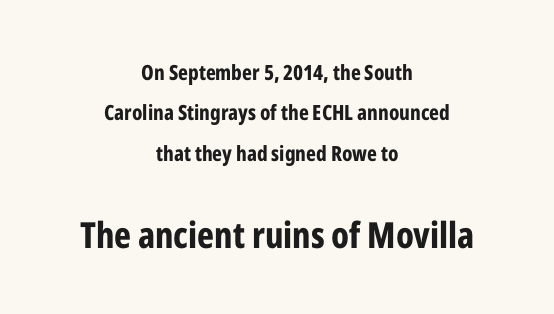
Posture: vertical. Where is the straight margin? There isn't one; the lines are centered. Rows of type keep a wide berth in the vertical direction. The face used here is proportionally spaced, like ordinary book or web type. I'd call this a sans setting — the letters go barefoot.
